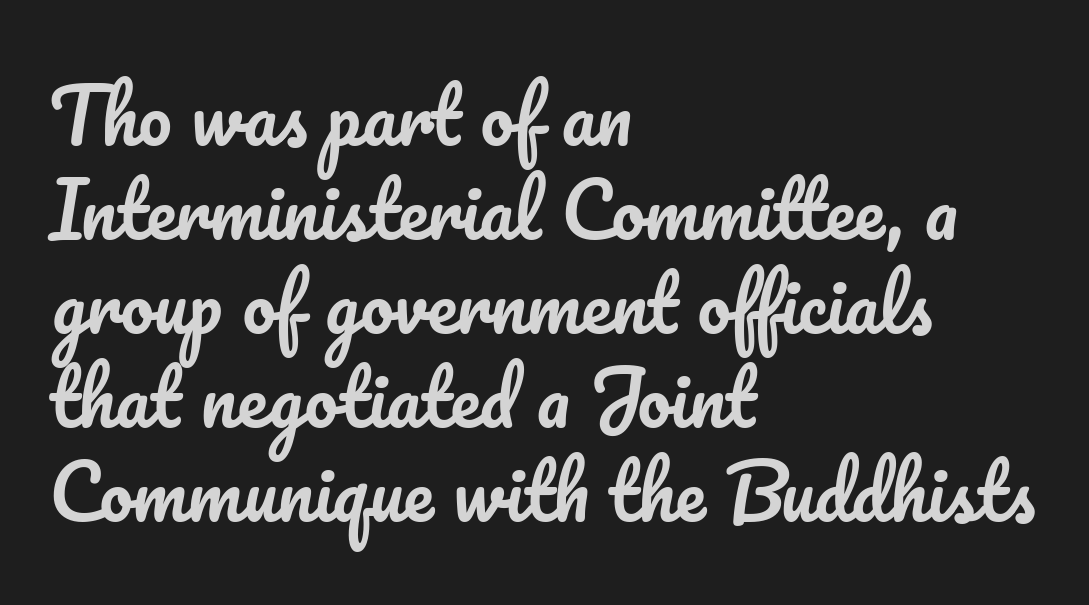
{"width": "normal", "stroke_contrast": "low", "x_height": "small", "monospaced": "no", "underline": "no", "align": "left", "line_spacing": "normal", "line_spacing_ratio": 1.27, "letter_spacing": "normal", "letter_spacing_em": 0.0, "glyph_px": 74}
